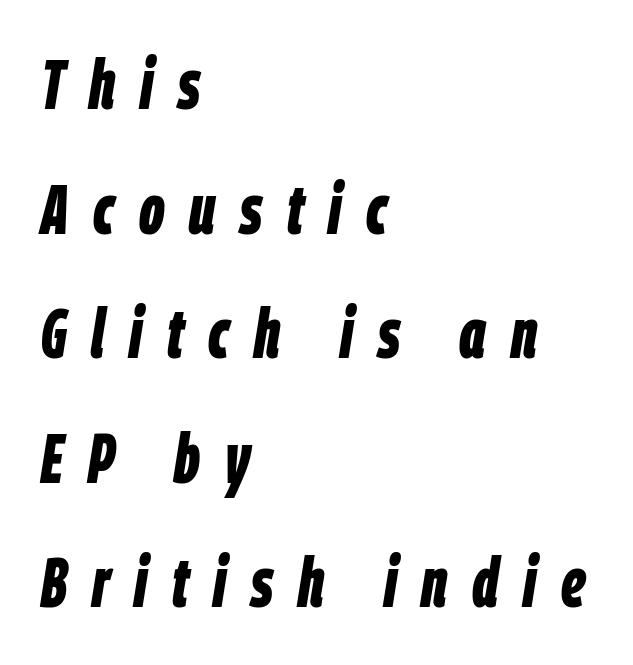
The image shows 70 px bold, condensed type, italic (leaning right); set left-aligned, line spacing 1.78x, unusually wide letter spacing (+0.35 em), not underlined; low stroke contrast and a large x-height.
